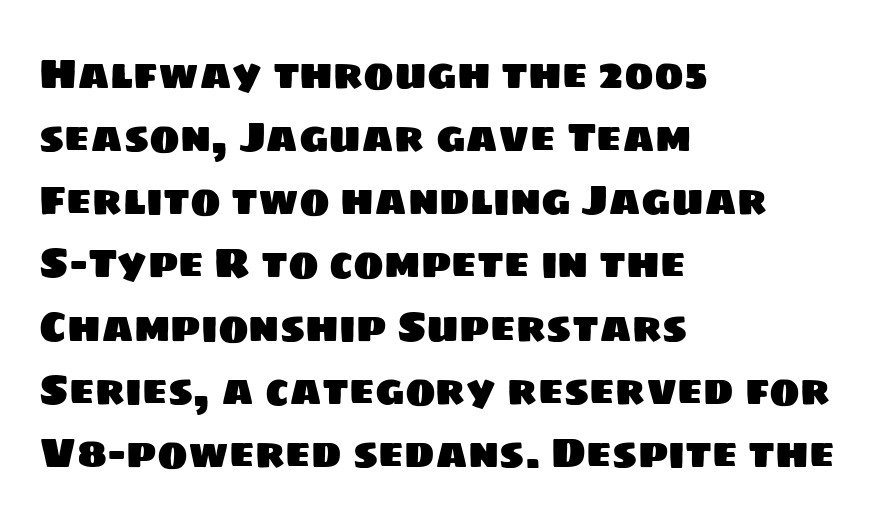
The rendering shows plain stroke endings on the letterforms — a sans-serif design. Alignment: flush left. The face used here is proportionally spaced, like ordinary book or web type. The glyphs are unaccompanied by any horizontal stroke below them. The lines sit at an ordinary, default distance from one another. Compared with typical body copy, the letter spacing here is the same.
